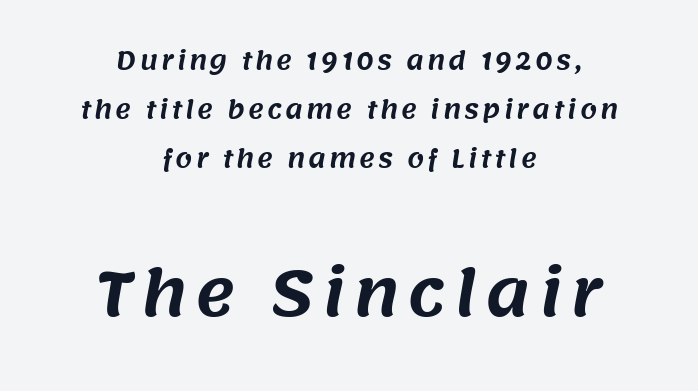
{"serif": "no", "width": "normal", "stroke_contrast": "medium", "x_height": "large", "monospaced": "no", "underline": "no", "align": "center", "line_spacing": "loose", "line_spacing_ratio": 2.04, "larger_block": "second", "size_ratio": 2.54, "glyph_px": 61}
